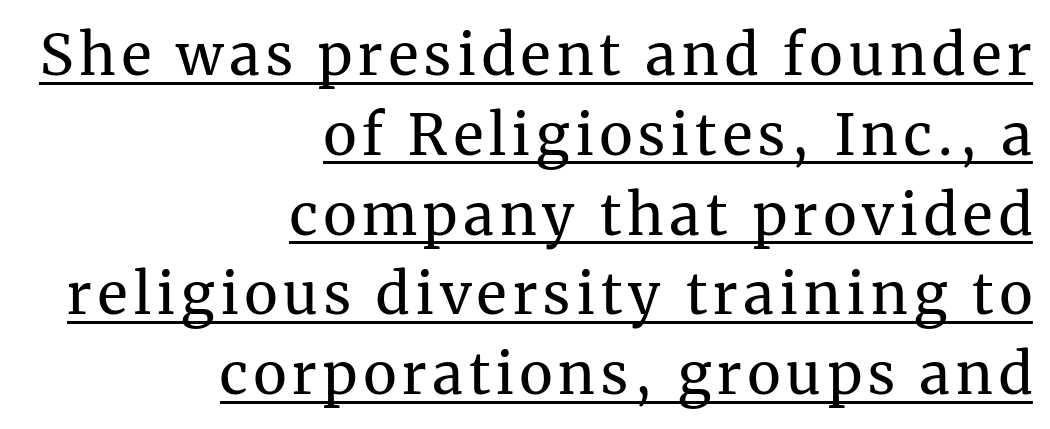
Successive baselines arrive at the customary interval. This sample uses a serif face. Is the block centered? No — it sits flush against the right margin. Spacing verdict: proportional, widths tailored to each character.
